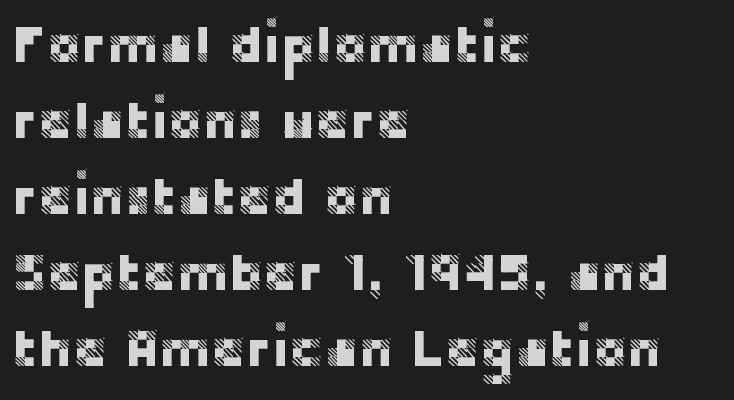
The image shows 52 px sans-serif type, upright; set left-aligned, normal line spacing (1.46x), normal letter spacing, not underlined; low stroke contrast and a large x-height.
